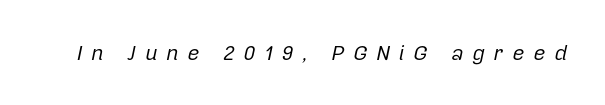
{"italic": "yes", "lean": "right", "slant_degrees": 12, "bold": "no", "underline": "no", "letter_spacing": "wide", "letter_spacing_em": 0.42, "glyph_px": 21}
